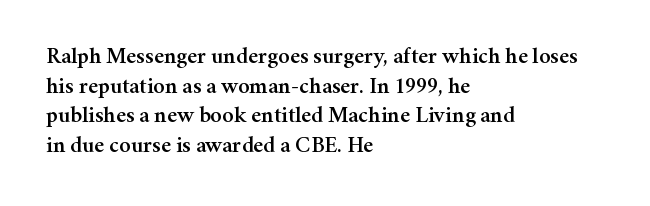
Descenders are the only things crossing below the line. A classic flush-left, rag-right setting is used for this passage. Upright lettering throughout. Quick note: interline space is typical. Letter spacing: default.
